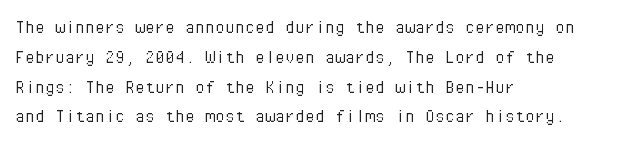
Rule under the text: the space is simply empty. Upright lettering throughout. This rendering leaves character spacing at its baseline value. If you drew a ruler down the left edge, every line would touch it. Is there much room between lines? A standard amount, neither cramped nor airy. This reads as an unemphasized weight, regular at the heaviest.
